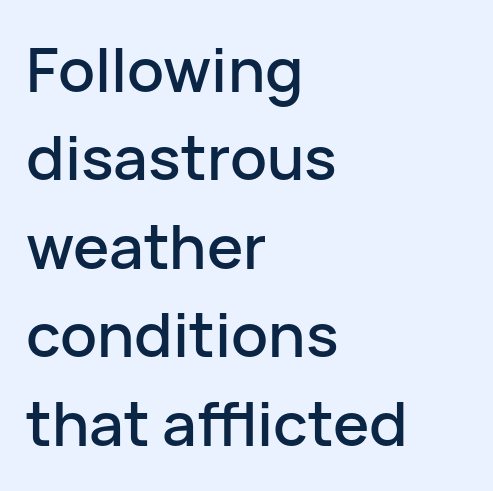
The letters stand straight up with perfectly vertical stems. Nobody touched the tracking dial on this one. One-word summary of the alignment: left. The strip under each line holds only bare page. Character widths vary here, with narrow letters taking less room than wide ones.
